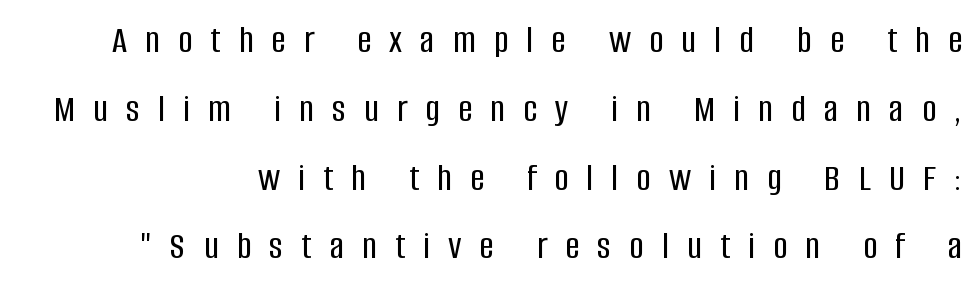
Q: Is the text italic (slanted)? A: No, it is upright.
Q: Is the typeface a serif or a sans-serif typeface? A: Sans-serif.
Q: Is the text underlined? A: No.
Q: Is the spacing between letters normal or unusually wide? A: Unusually wide.
Q: Width (condensed, normal, or wide)? A: Condensed.
Q: Stroke contrast? A: Low.
Q: x-height? A: Large.
Q: Monospaced? A: No.
